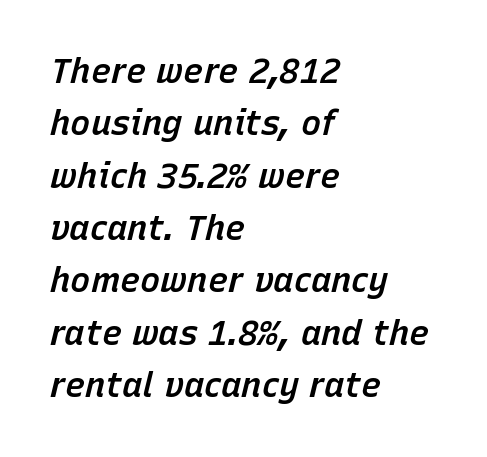
{"italic": "yes", "lean": "right", "slant_degrees": 15, "bold": "semi", "weight": "semibold", "width": "normal", "stroke_contrast": "low", "x_height": "medium", "monospaced": "no", "underline": "no", "align": "left", "line_spacing": "normal", "line_spacing_ratio": 1.54, "letter_spacing": "normal", "letter_spacing_em": 0.0, "glyph_px": 34}
